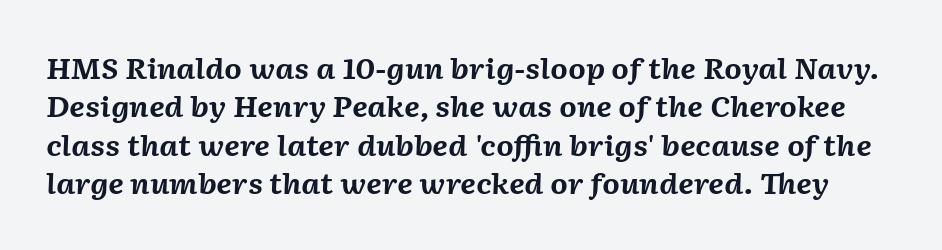
{"italic": "yes", "lean": "right", "slant_degrees": 2, "bold": "yes", "weight": "bold", "width": "normal", "stroke_contrast": "medium", "x_height": "medium", "monospaced": "no", "underline": "no", "line_spacing": "normal", "line_spacing_ratio": 1.37, "letter_spacing": "normal", "letter_spacing_em": 0.0, "glyph_px": 28}
